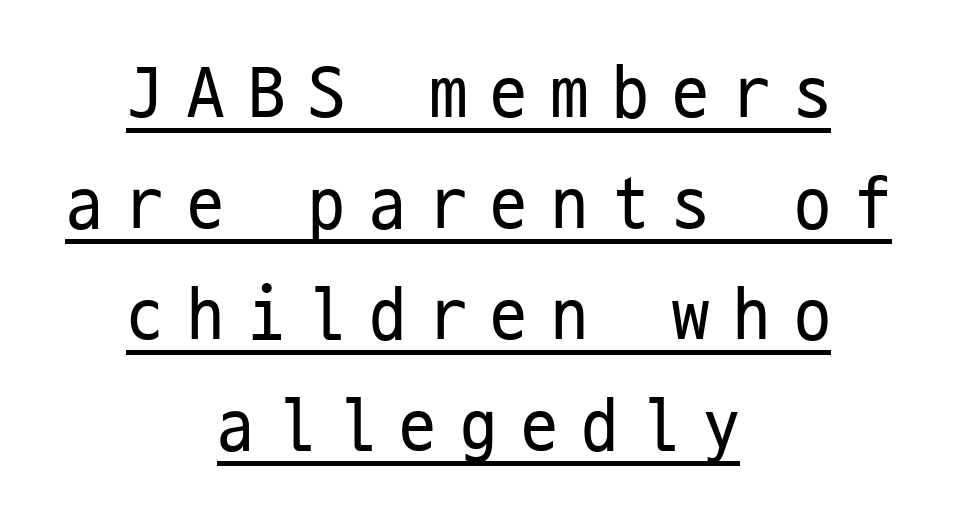
Letters have the restrained weight of plain body copy at most. Short and long lines alike share a common midpoint. These lines sit exactly where default settings would place them. Serif or sans? Sans — the stroke terminals are bare. You can see a thin bar hugging the bottom of the glyphs. The letters march in equal steps, a hallmark of fixed-pitch type.
